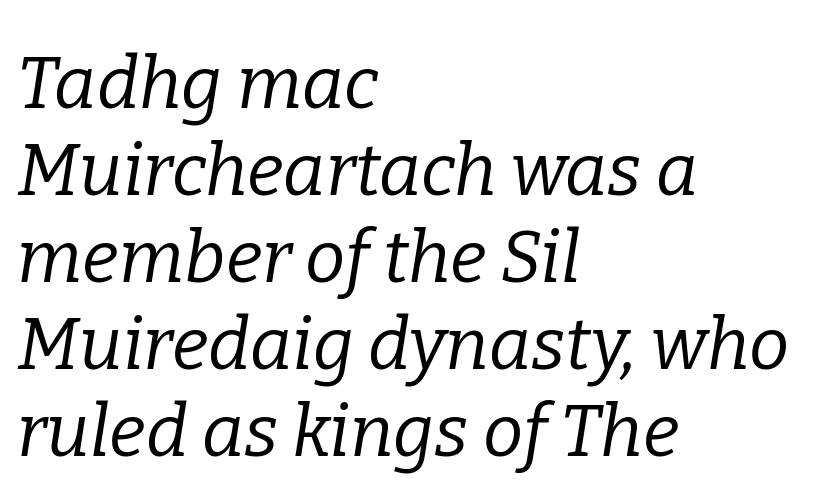
The image shows 72 px regular-weight serif type, italic (leaning right); set left-aligned, line spacing 1.21x, normal letter spacing, not underlined; low stroke contrast and a medium x-height.
